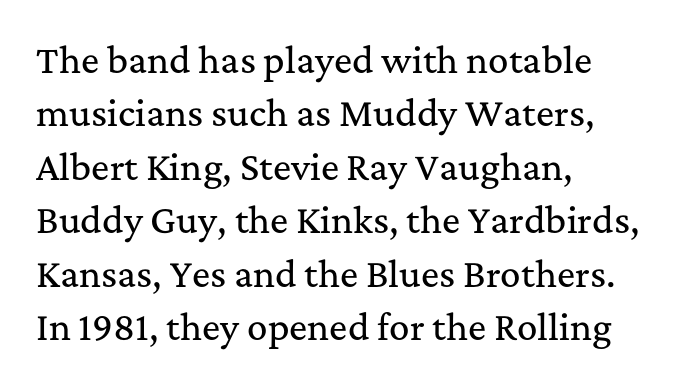
Q: Is the text italic (slanted)? A: No, it is upright.
Q: Is the typeface a serif or a sans-serif typeface? A: Serif.
Q: Is the text underlined? A: No.
Q: How is the paragraph aligned? A: Left-aligned.
Q: Is the spacing between letters normal or unusually wide? A: Normal.
Q: Is the spacing between lines tight, normal or loose? A: Normal.
Q: Width (condensed, normal, or wide)? A: Normal.
Q: Stroke contrast? A: Medium.
Q: x-height? A: Medium.
Q: Monospaced? A: No.
